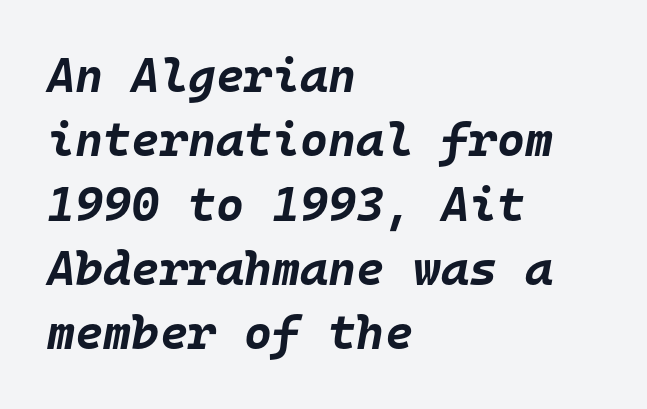
The image shows 48 px bold type, italic (leaning right), monospaced; set left-aligned, normal line spacing (1.34x), normal letter spacing, not underlined; low stroke contrast and a large x-height.
